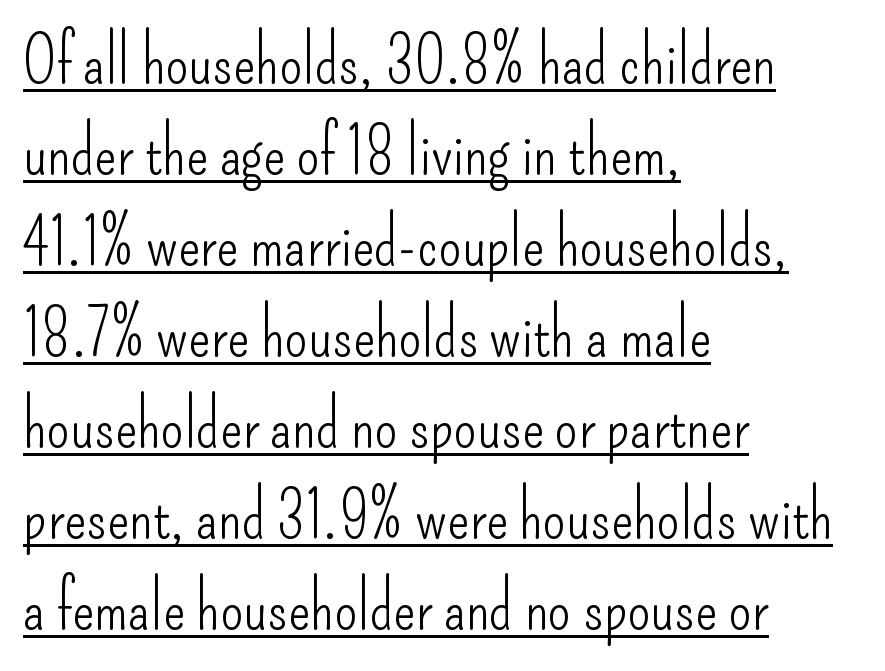
Character widths vary here, with narrow letters taking less room than wide ones. Which margin do the lines hug? The left one — the right edge is uneven. Unlike italic type, these characters show no tilt at all. Unbolded letterforms with no extra heft. The words here are underlined. Students, note that the glyphs here touch the page at normal intervals.
